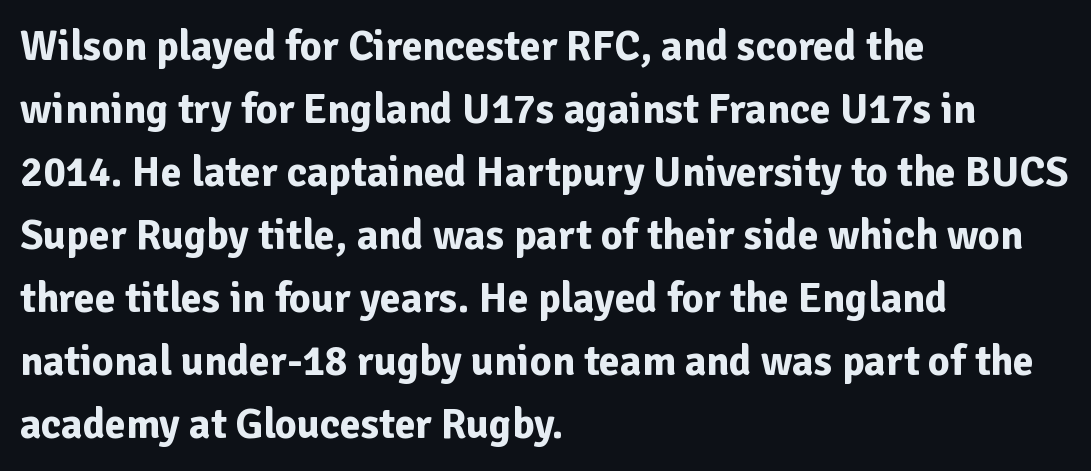
{"serif": "no", "italic": "no", "bold": "yes", "weight": "bold", "width": "normal", "stroke_contrast": "low", "x_height": "medium", "monospaced": "no", "underline": "no", "align": "left", "line_spacing": "normal", "line_spacing_ratio": 1.5, "letter_spacing": "normal", "letter_spacing_em": 0.0, "glyph_px": 42}
